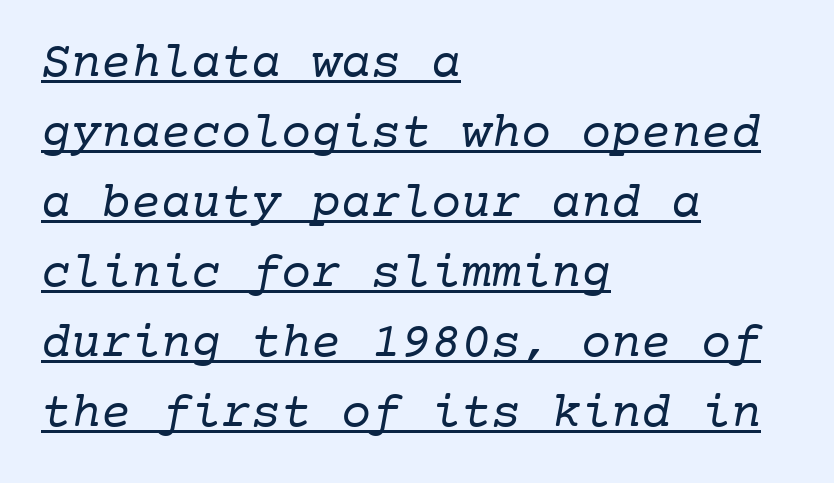
{"serif": "yes", "bold": "no", "weight": "regular", "width": "normal", "stroke_contrast": "low", "x_height": "medium", "monospaced": "yes", "underline": "yes", "align": "left", "line_spacing": "normal", "line_spacing_ratio": 1.4, "letter_spacing": "normal", "letter_spacing_em": 0.0, "glyph_px": 50}
